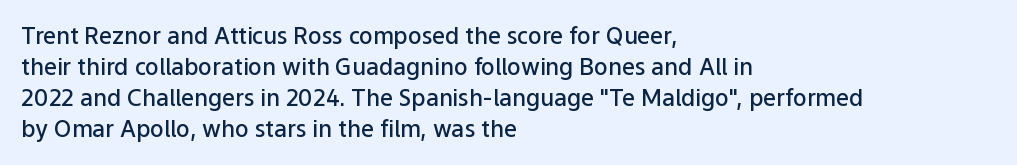
{"italic": "no", "bold": "semi", "underline": "no", "align": "left", "line_spacing": "normal", "line_spacing_ratio": 1.35, "letter_spacing": "normal", "letter_spacing_em": 0.0, "glyph_px": 23}
